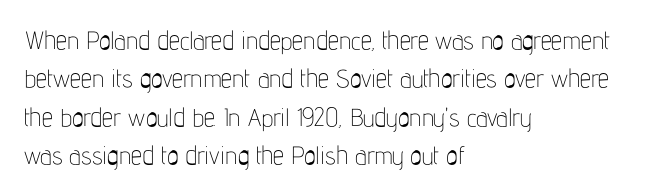
This sample uses an upright cut, with every glyph sitting square on the baseline. The string is rendered with underlining switched off. Tracking value appears to be zero — textbook default spacing. The lines in this sample share a left origin and differ only in where they stop. Vertical spacing — default.
